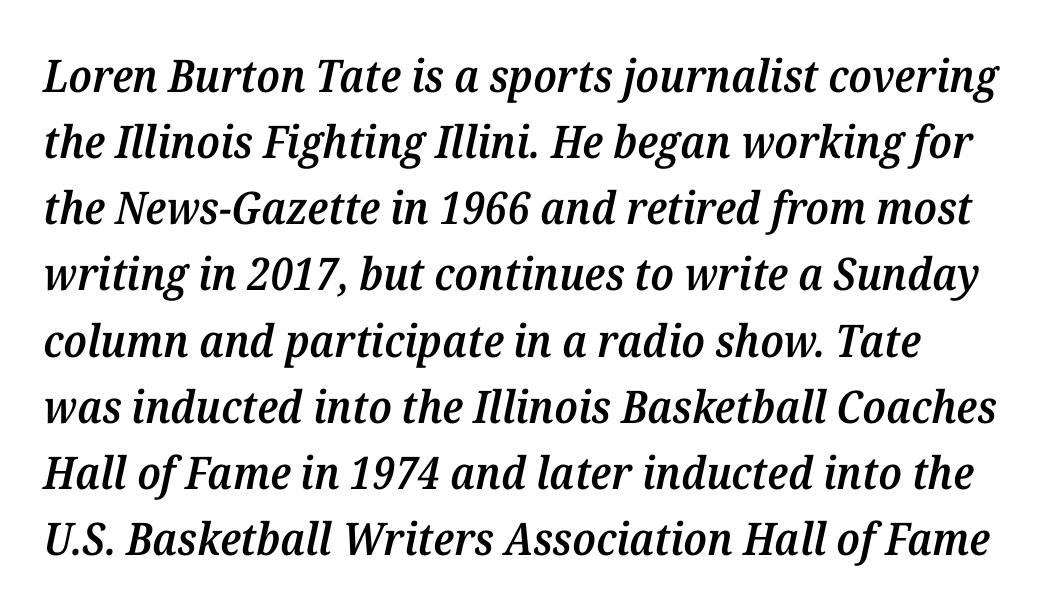
{"serif": "yes", "italic": "yes", "lean": "right", "slant_degrees": 12, "bold": "semi", "weight": "semibold", "width": "normal", "stroke_contrast": "medium", "x_height": "medium", "monospaced": "no", "underline": "no", "line_spacing": "normal", "line_spacing_ratio": 1.47, "letter_spacing": "normal", "letter_spacing_em": 0.0, "glyph_px": 45}
